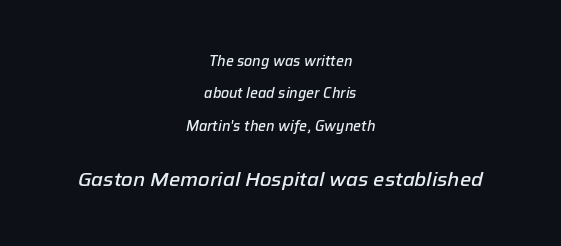
{"italic": "yes", "lean": "right", "slant_degrees": 12, "bold": "semi", "underline": "no", "align": "center", "line_spacing": "loose", "line_spacing_ratio": 2.32, "letter_spacing": "normal", "letter_spacing_em": 0.0, "larger_block": "second", "size_ratio": 1.43, "glyph_px": 20}
